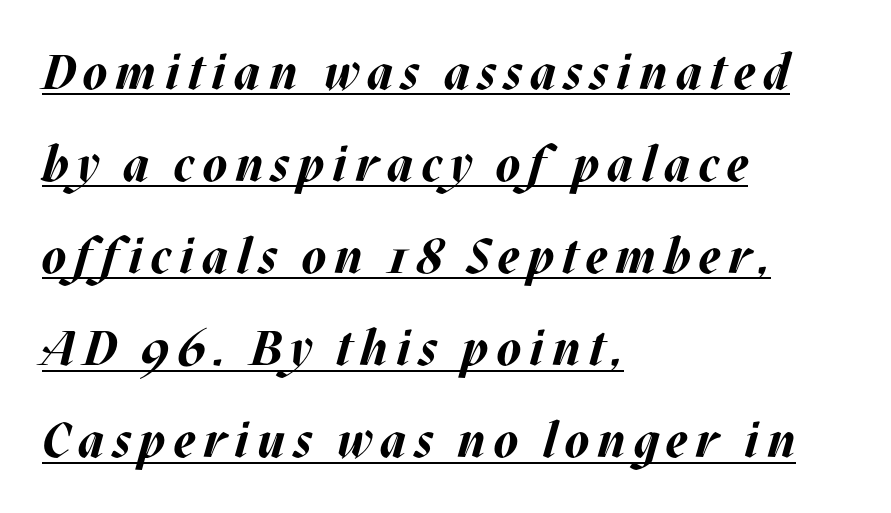
This is heavy type, rendered in bold. Glance below the letters and you will spot a drawn line. The lines are quadded left. This is oblique type, the kind used for emphasis or titles. Character widths vary here, with narrow letters taking less room than wide ones.
